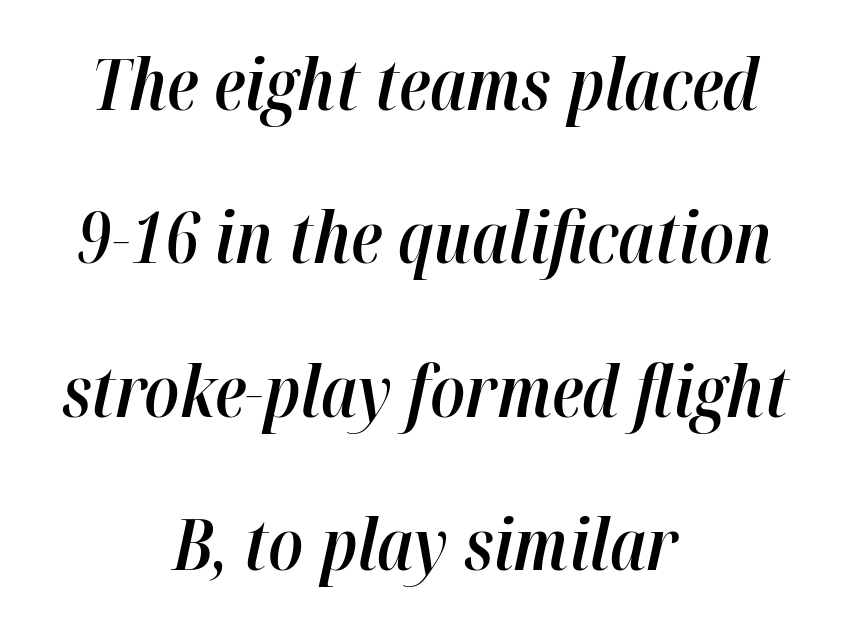
The image shows 72 px semibold, condensed type, italic (leaning right); set centered, loose line spacing (2.13x), normal letter spacing, not underlined; high stroke contrast and a medium x-height.
